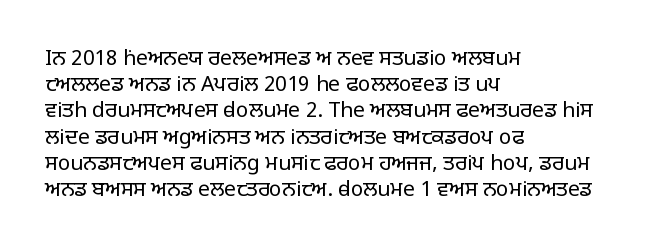
{"italic": "no", "bold": "no", "underline": "no", "align": "left", "line_spacing": "normal", "line_spacing_ratio": 1.25, "letter_spacing": "normal", "letter_spacing_em": 0.0, "glyph_px": 21}
